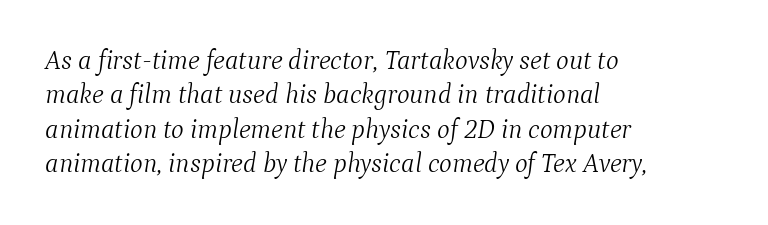
Beneath every word, the page is bare. Notice how the passage keeps a crisp vertical edge on the left only. Rows of type keep a routine distance in the vertical direction. The face looks like a standard text weight, possibly lighter. Observe the lean: these are italic letterforms.
